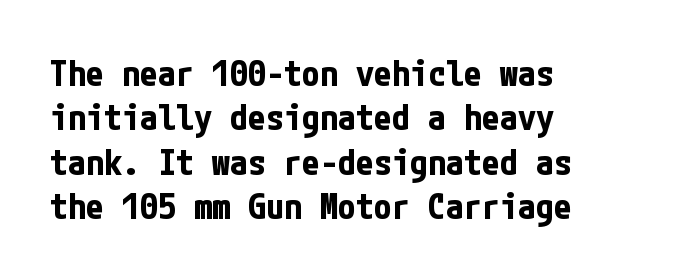
Q: Is the text bold? A: Yes.
Q: Is the text italic (slanted)? A: No, it is upright.
Q: Is the typeface a serif or a sans-serif typeface? A: Sans-serif.
Q: Is the text underlined? A: No.
Q: How is the paragraph aligned? A: Left-aligned.
Q: Is the spacing between letters normal or unusually wide? A: Normal.
Q: Width (condensed, normal, or wide)? A: Condensed.
Q: Stroke contrast? A: Low.
Q: x-height? A: Medium.
